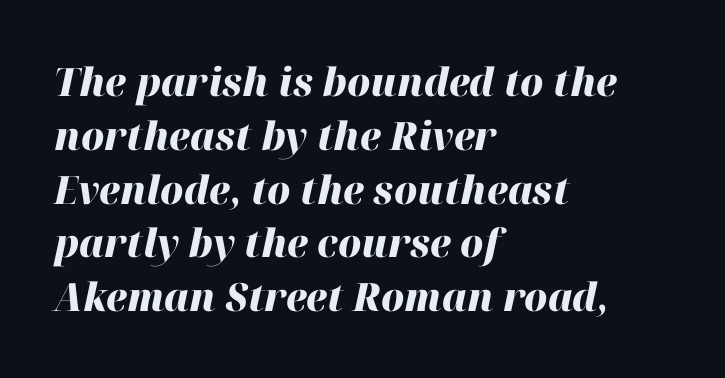
Caption: standard tracking, unaltered. The letters advance in unequal steps, a hallmark of proportional type. Quick note: italic. The baseline area is clear. The ragged edge is on the right, which tells us the setting is flush left.
